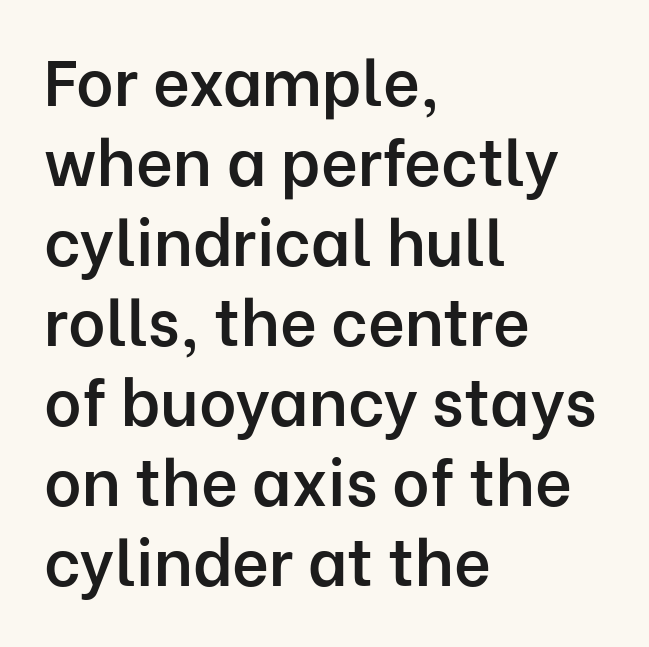
Underlining? Definitely not there. Standard letterfit; no display-style spreading of the glyphs. What weight is shown? A semibold, between regular and bold. If you drew a ruler down the left edge, every line would touch it. A roman cut, with each character standing at attention.
